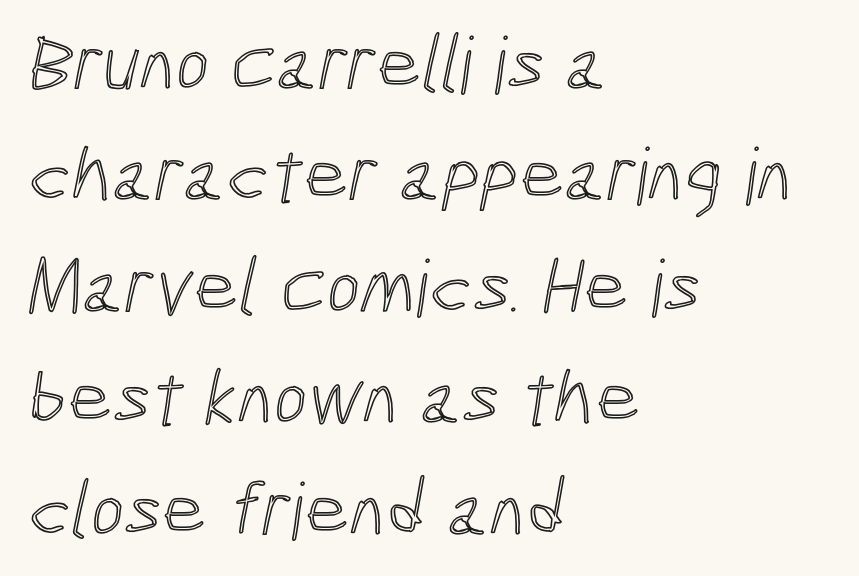
{"width": "condensed", "x_height": "medium", "monospaced": "no", "underline": "no", "align": "left", "line_spacing": "normal", "line_spacing_ratio": 1.41, "letter_spacing": "normal", "letter_spacing_em": 0.0, "glyph_px": 79}
